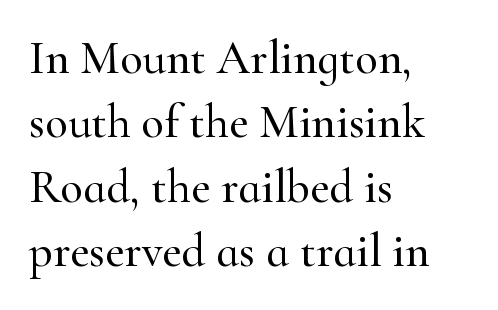
{"serif": "yes", "italic": "no", "width": "normal", "stroke_contrast": "high", "x_height": "small", "monospaced": "no", "underline": "no", "align": "left", "line_spacing": "normal", "line_spacing_ratio": 1.37, "letter_spacing": "normal", "letter_spacing_em": 0.0, "glyph_px": 47}
